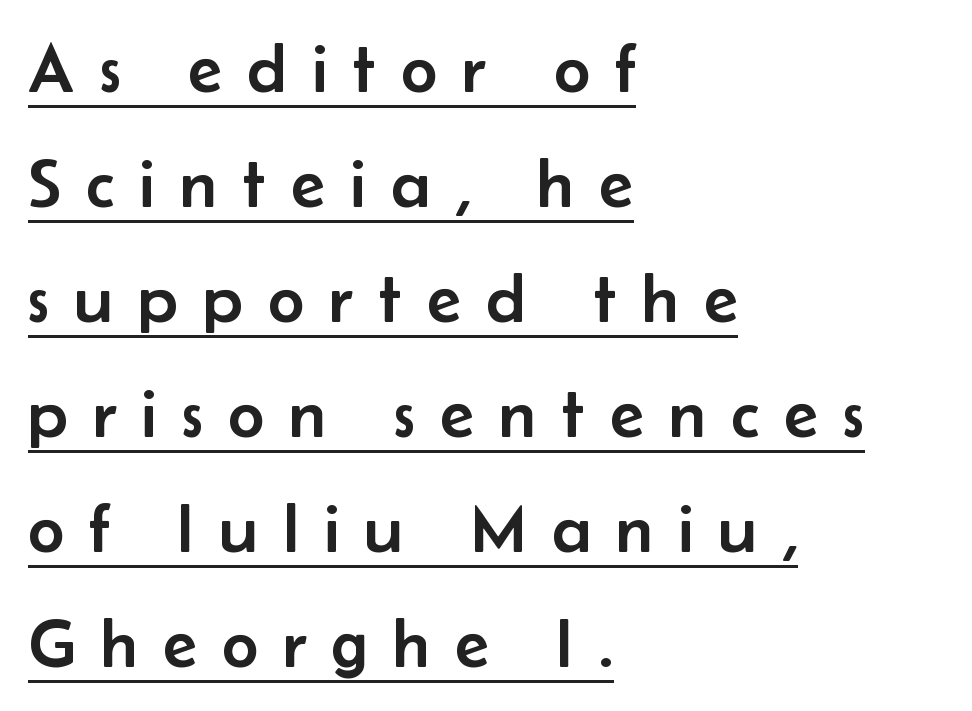
The image shows 71 px sans-serif type, upright; set left-aligned, normal line spacing (1.62x), unusually wide letter spacing (+0.35 em), underlined; low stroke contrast and a small x-height.
